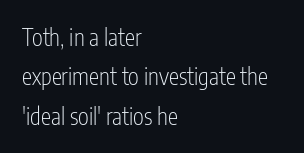
Q: Is the text bold? A: No.
Q: Is the text italic (slanted)? A: No, it is upright.
Q: Is the text underlined? A: No.
Q: How is the paragraph aligned? A: Left-aligned.
Q: Is the spacing between letters normal or unusually wide? A: Normal.
